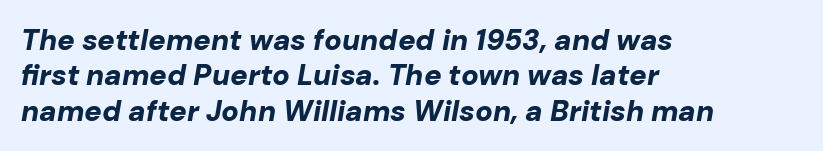
{"italic": "yes", "lean": "right", "slant_degrees": 10, "bold": "yes", "weight": "bold", "width": "normal", "stroke_contrast": "low", "x_height": "medium", "monospaced": "no", "underline": "no", "align": "left", "line_spacing_ratio": 1.22, "letter_spacing": "normal", "letter_spacing_em": 0.0, "glyph_px": 29}
